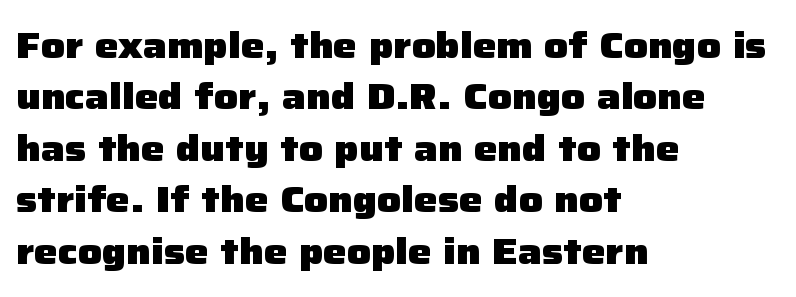
{"serif": "no", "italic": "no", "bold": "yes", "weight": "heavy", "width": "normal", "stroke_contrast": "low", "x_height": "medium", "monospaced": "no", "underline": "no", "align": "left", "line_spacing": "normal", "line_spacing_ratio": 1.39, "letter_spacing": "normal", "letter_spacing_em": 0.0, "glyph_px": 37}
